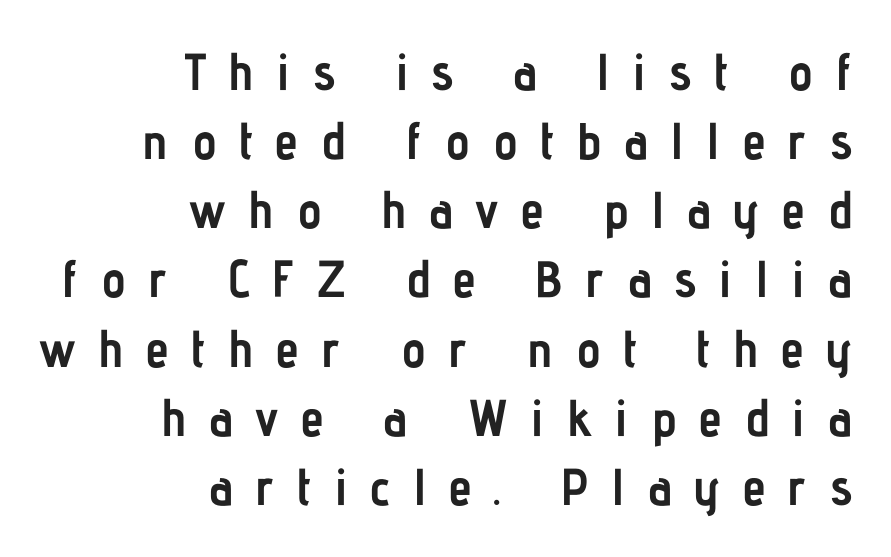
{"serif": "no", "italic": "no", "bold": "yes", "weight": "semibold", "width": "condensed", "stroke_contrast": "low", "x_height": "medium", "monospaced": "no", "underline": "no", "align": "right", "line_spacing": "normal", "line_spacing_ratio": 1.33, "letter_spacing": "wide", "letter_spacing_em": 0.43, "glyph_px": 52}
